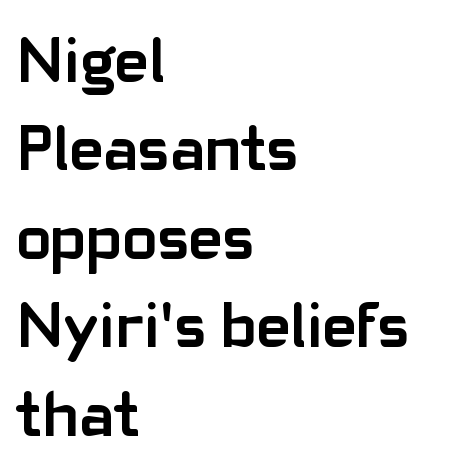
Q: Is the text bold? A: Yes.
Q: Is the text italic (slanted)? A: No, it is upright.
Q: Is the typeface a serif or a sans-serif typeface? A: Sans-serif.
Q: Is the text underlined? A: No.
Q: How is the paragraph aligned? A: Left-aligned.
Q: Is the spacing between letters normal or unusually wide? A: Normal.
Q: Is the spacing between lines tight, normal or loose? A: Normal.
Q: Width (condensed, normal, or wide)? A: Normal.
Q: Stroke contrast? A: Low.
Q: x-height? A: Medium.
Q: Monospaced? A: No.
